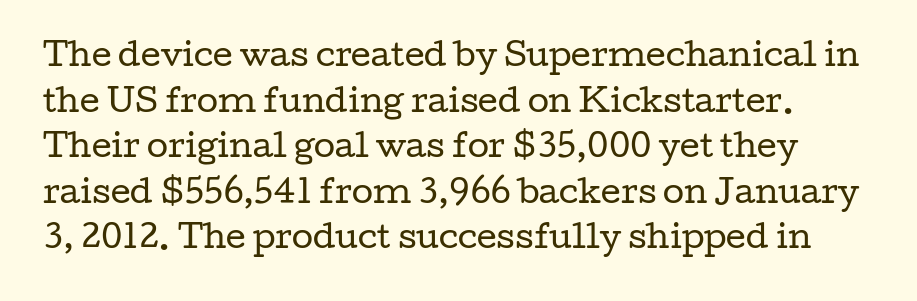
{"serif": "yes", "italic": "no", "bold": "no", "weight": "regular", "width": "wide", "stroke_contrast": "low", "x_height": "medium", "monospaced": "no", "underline": "no", "line_spacing": "normal", "line_spacing_ratio": 1.47, "letter_spacing": "normal", "letter_spacing_em": 0.0, "glyph_px": 31}
